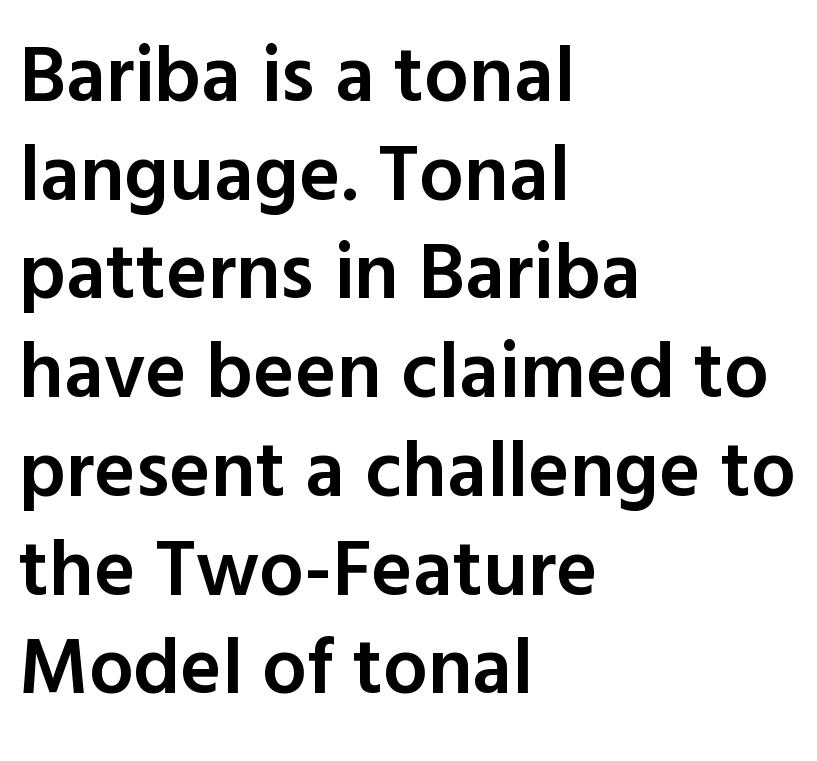
{"serif": "no", "italic": "no", "bold": "semi", "weight": "semibold", "width": "normal", "x_height": "medium", "monospaced": "no", "underline": "no", "align": "left", "line_spacing": "normal", "line_spacing_ratio": 1.25, "letter_spacing": "normal", "letter_spacing_em": 0.0, "glyph_px": 79}
